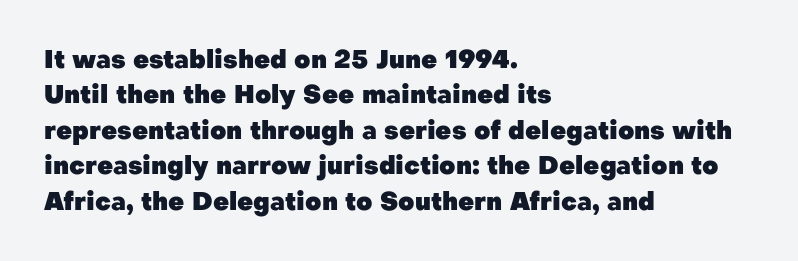
{"italic": "no", "bold": "yes", "underline": "no", "align": "left", "line_spacing": "normal", "line_spacing_ratio": 1.42, "letter_spacing": "normal", "letter_spacing_em": 0.0, "glyph_px": 25}
